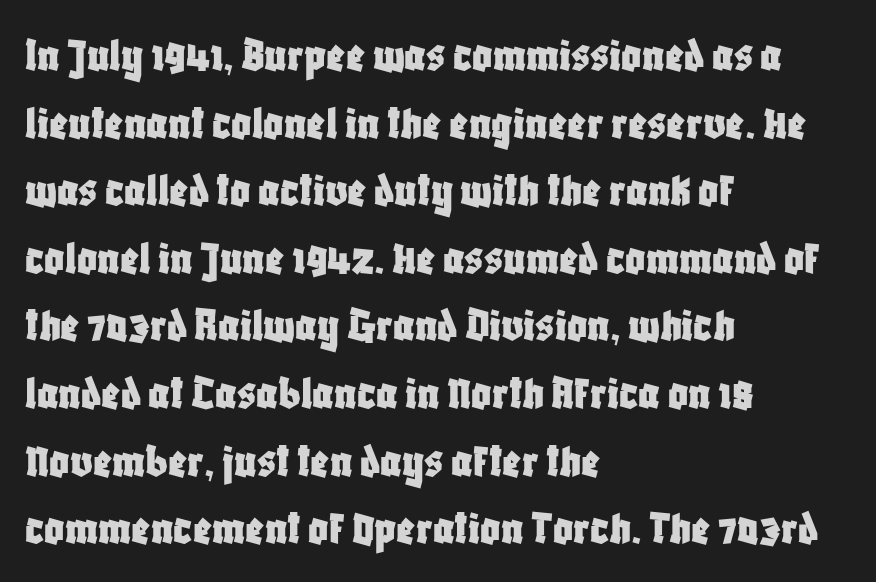
Q: Is the text italic (slanted)? A: No, it is upright.
Q: Is the typeface a serif or a sans-serif typeface? A: Sans-serif.
Q: Is the text underlined? A: No.
Q: How is the paragraph aligned? A: Left-aligned.
Q: Is the spacing between letters normal or unusually wide? A: Normal.
Q: Is the spacing between lines tight, normal or loose? A: Normal.
Q: Width (condensed, normal, or wide)? A: Condensed.
Q: Stroke contrast? A: Low.
Q: x-height? A: Large.
Q: Monospaced? A: No.
